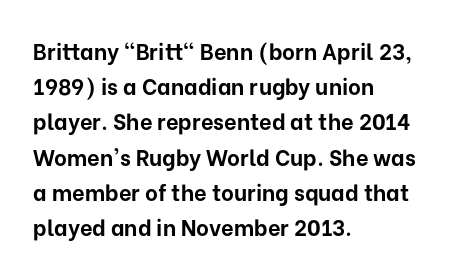
Q: Is the text bold? A: Yes.
Q: Is the text italic (slanted)? A: No, it is upright.
Q: Is the text underlined? A: No.
Q: How is the paragraph aligned? A: Left-aligned.
Q: Is the spacing between letters normal or unusually wide? A: Normal.
Q: Is the spacing between lines tight, normal or loose? A: Normal.
